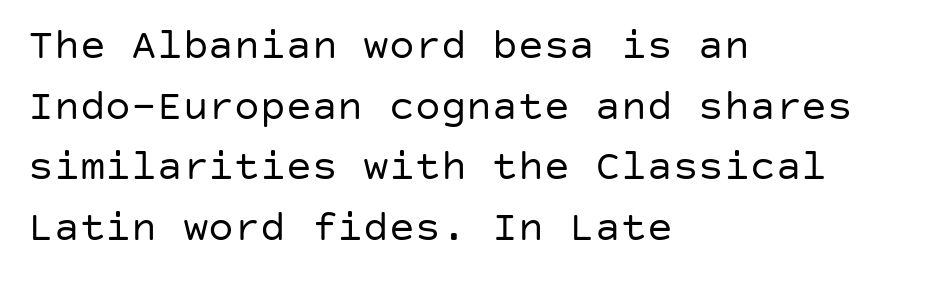
The rendering anchors every line to the left-hand side. Letter spacing: default. The font family rendered here belongs to the sans-serif group. Think standard paragraph weight, or any step lighter than that.
